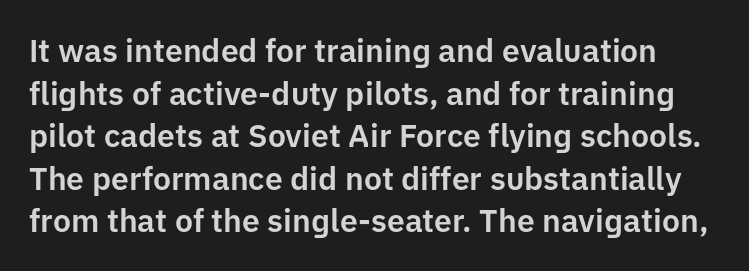
The image shows 32 px sans-serif type, upright; set normal line spacing (1.33x), normal letter spacing, not underlined; low stroke contrast and a medium x-height.
